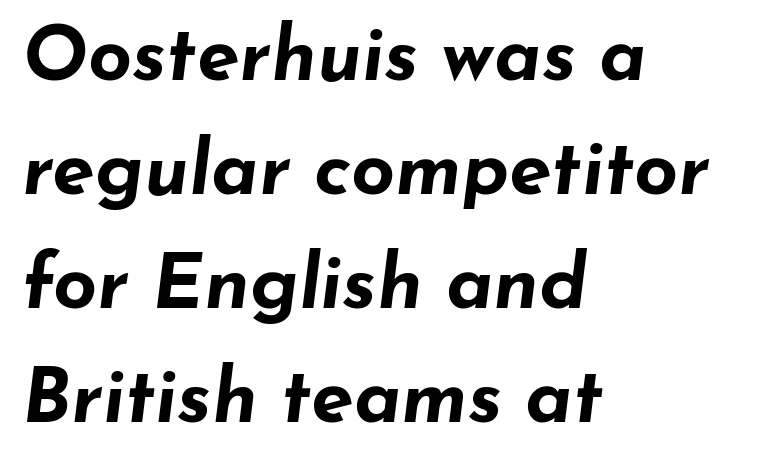
Q: Is the text bold? A: Yes.
Q: Is the text italic (slanted)? A: Yes, it leans right by about 7 degrees.
Q: Is the text underlined? A: No.
Q: How is the paragraph aligned? A: Left-aligned.
Q: Is the spacing between letters normal or unusually wide? A: Normal.
Q: Is the spacing between lines tight, normal or loose? A: Normal.
Q: Width (condensed, normal, or wide)? A: Wide.
Q: Stroke contrast? A: Low.
Q: x-height? A: Small.
Q: Monospaced? A: No.
